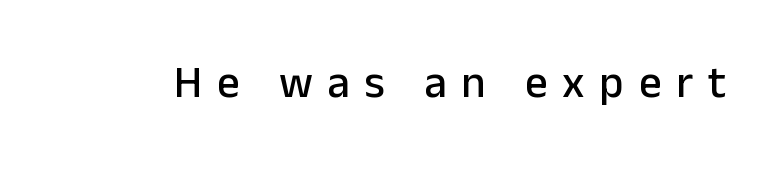
{"serif": "no", "italic": "no", "width": "normal", "stroke_contrast": "low", "x_height": "medium", "monospaced": "no", "underline": "no", "letter_spacing": "wide", "letter_spacing_em": 0.33, "glyph_px": 45}
